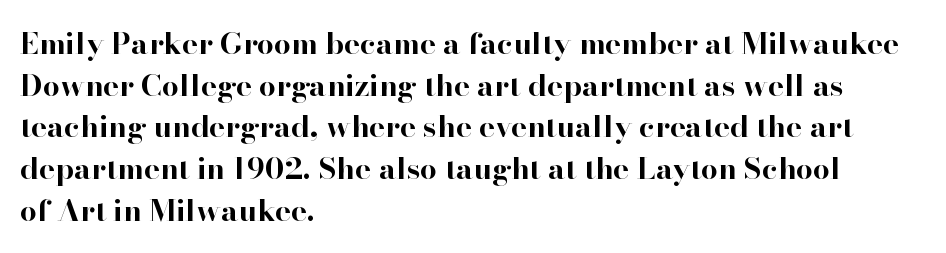
Note the varied advance widths — an 'i' is clearly narrower than an 'm'. All the whitespace from short lines collects on the right. Stroke terminals: seriffed. Underline: absent. Each glyph is drawn with heavy, bold strokes.
